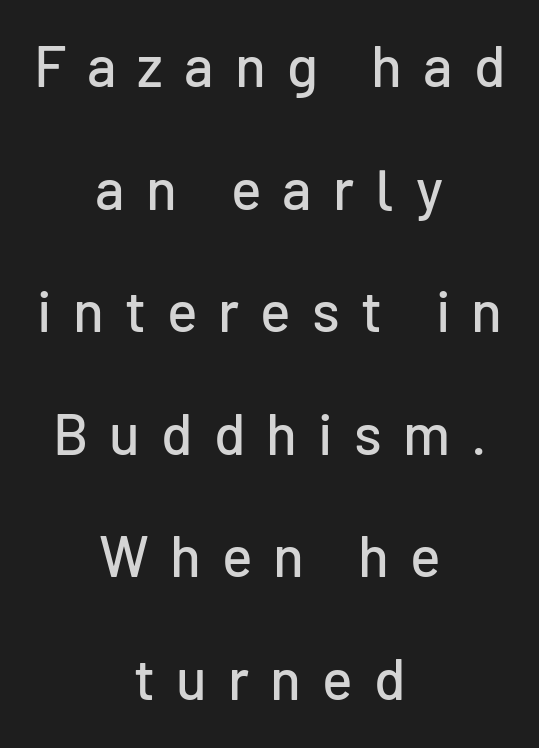
The image shows 57 px sans-serif type, upright; set centered, loose line spacing (2.15x), unusually wide letter spacing (+0.37 em), not underlined; low stroke contrast and a medium x-height.
